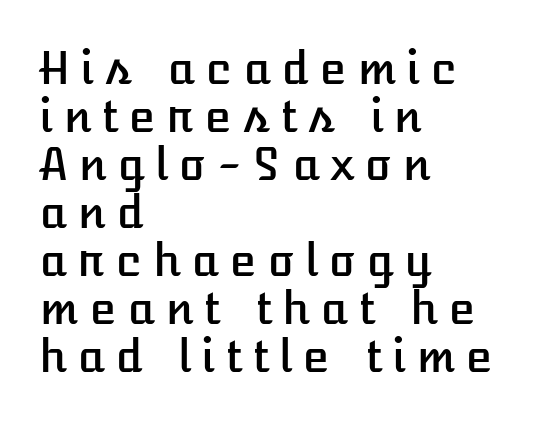
{"italic": "no", "width": "normal", "stroke_contrast": "low", "x_height": "medium", "monospaced": "no", "underline": "no", "align": "left", "line_spacing": "tight", "line_spacing_ratio": 1.09, "letter_spacing": "wide", "letter_spacing_em": 0.24, "glyph_px": 44}
